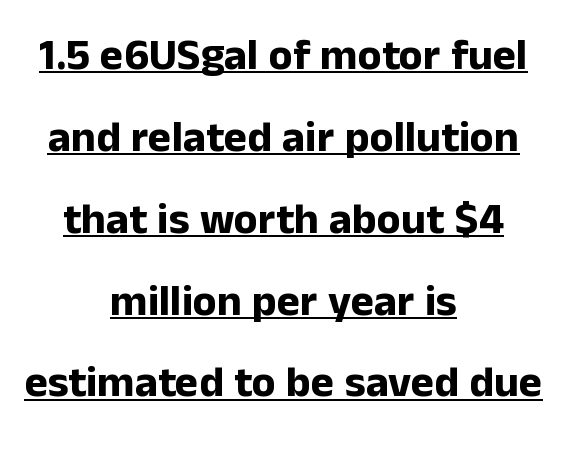
What stands out about the letter spacing? Nothing — it is the standard amount. This sample has the flowing, uneven cadence of proportional lettering. This sample is center-justified, so both line endings float freely. This is roman type, the default non-slanted kind. This is underlined copy, the kind a proofreader might mark for attention.
